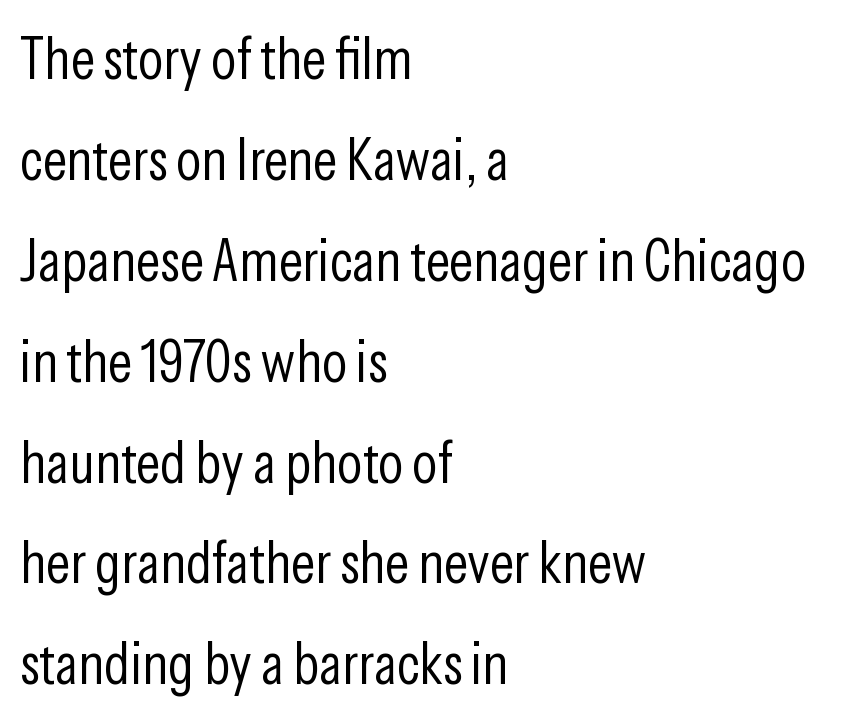
Q: Is the text bold? A: No.
Q: Is the text italic (slanted)? A: No, it is upright.
Q: Is the typeface a serif or a sans-serif typeface? A: Sans-serif.
Q: Is the text underlined? A: No.
Q: How is the paragraph aligned? A: Left-aligned.
Q: Is the spacing between letters normal or unusually wide? A: Normal.
Q: Width (condensed, normal, or wide)? A: Condensed.
Q: Stroke contrast? A: Low.
Q: x-height? A: Medium.
Q: Monospaced? A: No.
